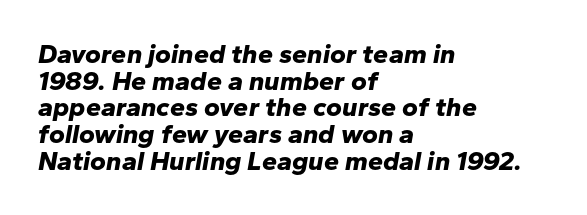
The paragraph shown leans on its left margin. Letters rest on an invisible, unmarked baseline. I'd describe the lettering as bold — thick and assertive. Every character sits at an angle, as italics do. Look at the tracking — it's just the regular setting, nothing added. Each new line begins almost immediately beneath the previous one.
